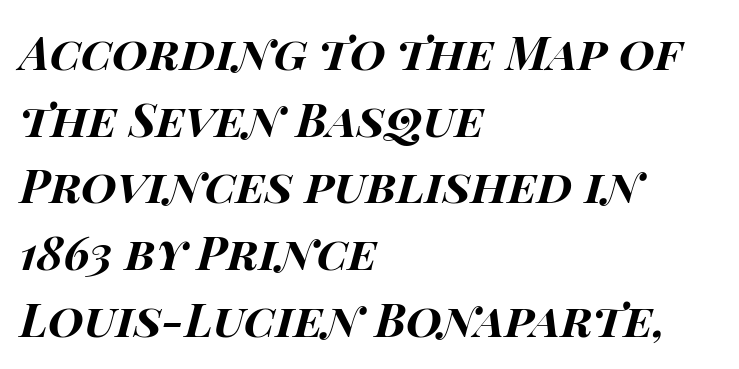
Between one letter and the next there's only the usual sliver of space. The compositor pushed each line to the left boundary. Do the characters align in a grid? No, the font is proportional. If you drew a line through each stem, it would be angled.
